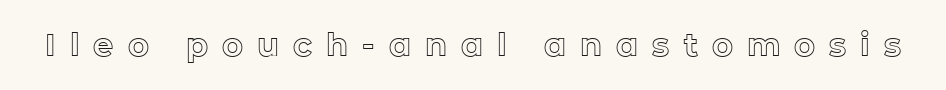
The image shows 32 px text type, upright; set unusually wide letter spacing (+0.44 em), not underlined; a medium x-height.
